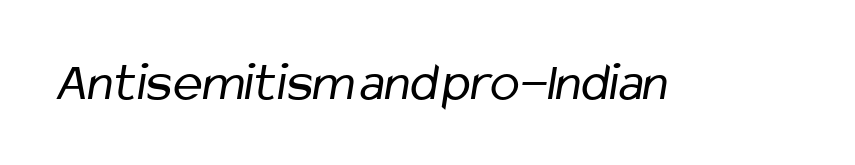
The image shows 55 px regular-weight, condensed sans-serif type; set normal letter spacing, not underlined; low stroke contrast and a medium x-height.
